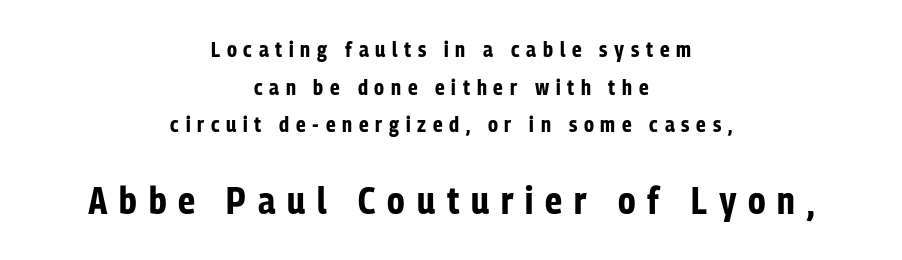
The image shows 37 px bold, condensed sans-serif type, upright; set centered, line spacing 1.79x, unusually wide letter spacing (+0.32 em), not underlined; the second (bottom) block is 1.76x larger; low stroke contrast and a medium x-height.
